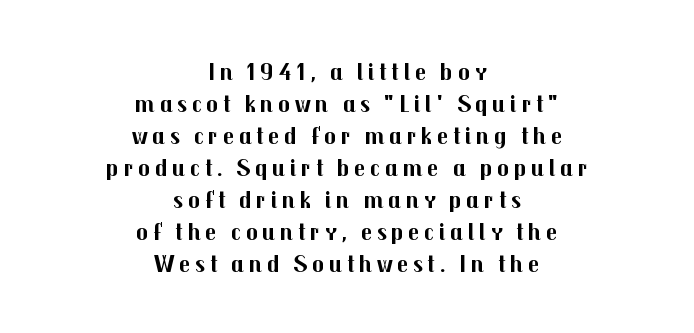
What's the leading like? Ordinary, nothing unusual. No italicization has been applied; the sample stays upright. The whitespace from short lines is split evenly between both sides. The glyphs have the mass of a bold cut. A bare baseline throughout the passage.
